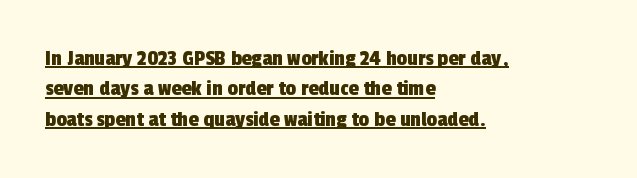
A student would call this left alignment; a typographer would say flush left, rag right. The vertical gap from one line to the next is medium. Here the glyphs are tracked normally, forming tight word shapes. You can see a thin bar hugging the bottom of the glyphs.
